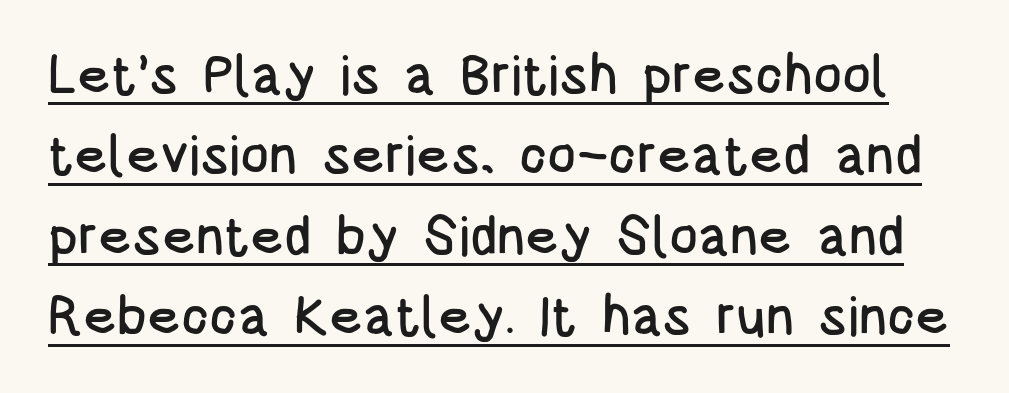
Q: Is the text italic (slanted)? A: No, it is upright.
Q: Is the typeface a serif or a sans-serif typeface? A: Sans-serif.
Q: Is the text underlined? A: Yes.
Q: Is the spacing between letters normal or unusually wide? A: Normal.
Q: Is the spacing between lines tight, normal or loose? A: Normal.
Q: Width (condensed, normal, or wide)? A: Condensed.
Q: Stroke contrast? A: Low.
Q: x-height? A: Large.
Q: Monospaced? A: No.
